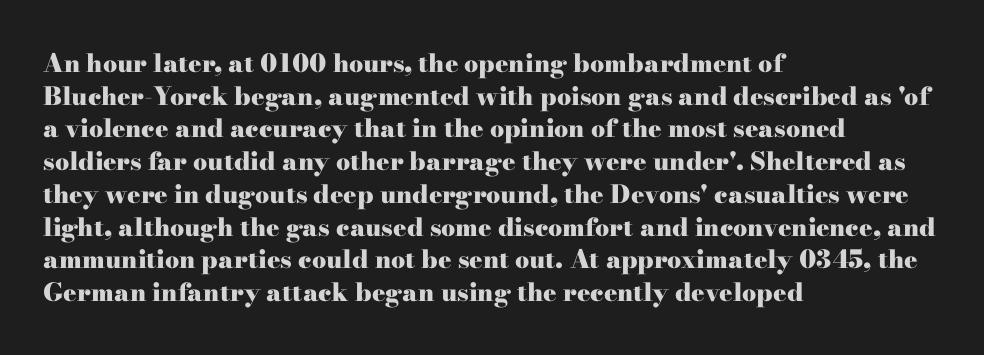
{"italic": "no", "bold": "yes", "underline": "no", "align": "left", "line_spacing": "normal", "line_spacing_ratio": 1.31, "letter_spacing": "normal", "letter_spacing_em": 0.0, "glyph_px": 25}
